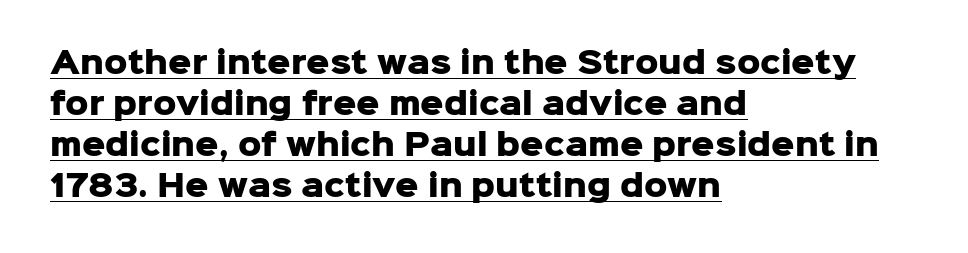
This sample uses a sans-serif face. These lines are rendered in a variable-pitch font. Typesetter's note: full bold, strokes at maximum text heaviness. The space between consecutive lines is moderate. The lines are quadded left. Students, observe the line beneath the letters — that is underlining.
